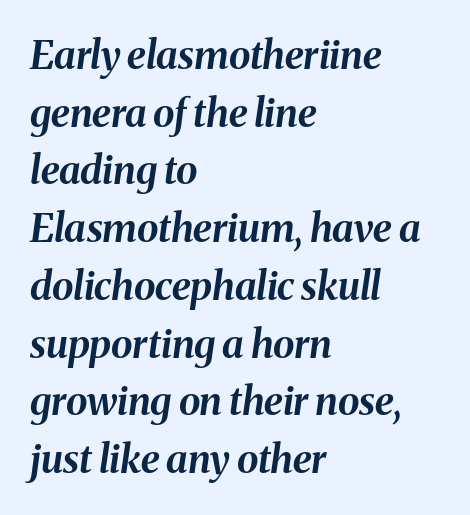
This is heavy type, rendered in bold. Notice how descenders clear the ascenders below comfortably — that's standard leading. The passage shown is typed in a proportional face where columns would drift. The strip under each line holds only bare page.
